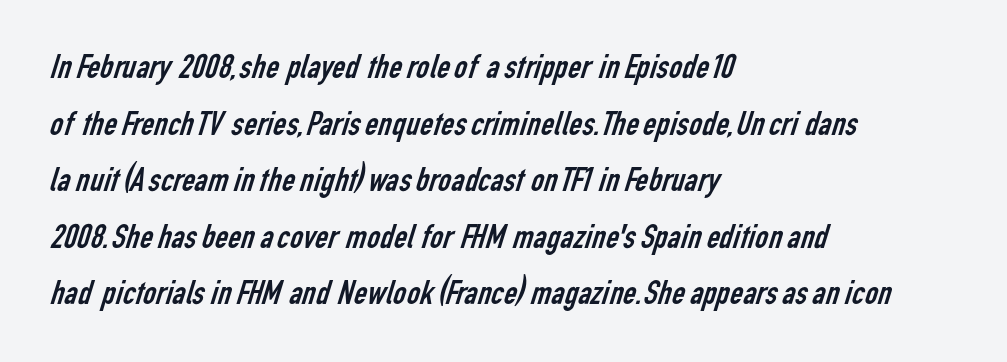
The image shows 36 px regular-weight, condensed sans-serif type; set left-aligned, normal line spacing (1.57x), normal letter spacing, not underlined; low stroke contrast and a medium x-height.
